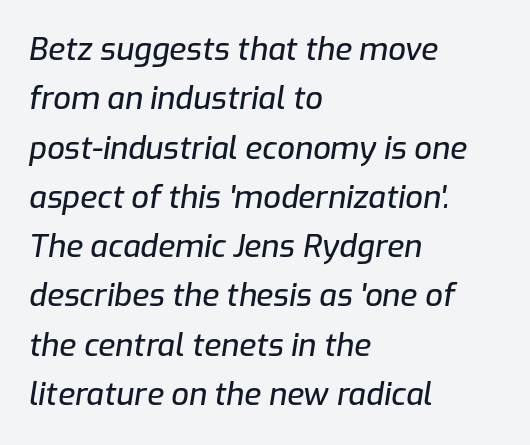
The rendering uses a moderate line-height, typical for paragraphs. Spacing verdict: proportional, widths tailored to each character. The rendering keeps characters at their native spacing. Unmarked baselines from the first word to the last. An italicized treatment has been applied to the whole sample.
